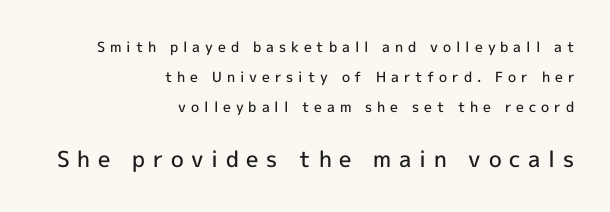
Honestly, the rows look like they've been pulled way apart. The letters are semibold — heavier than regular but short of a full bold. The designer gave the closing block more size than the opening block. The rendering inserts visible extra space after every character.
